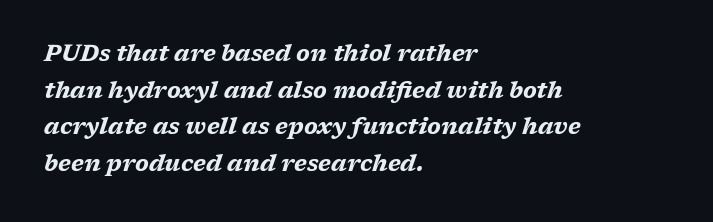
Q: Is the text bold? A: Yes.
Q: Is the text italic (slanted)? A: Yes, it leans right by about 17 degrees.
Q: Is the text underlined? A: No.
Q: How is the paragraph aligned? A: Left-aligned.
Q: Is the spacing between letters normal or unusually wide? A: Normal.
Q: Is the spacing between lines tight, normal or loose? A: Normal.
